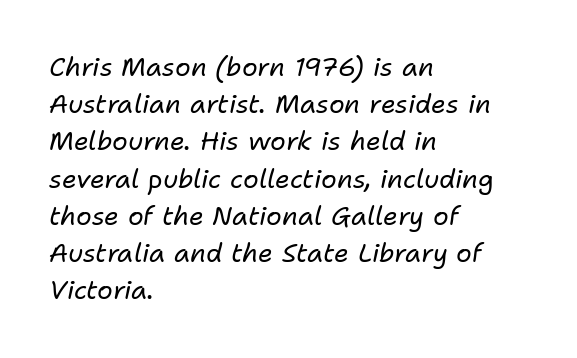
Evenly set lines give the paragraph a standard silhouette. The strokes are not fattened; the text isn't bold. Style check: oblique. Notice how the passage keeps a crisp vertical edge on the left only. The area under the type is left untouched. Look at the tracking — it's just the regular setting, nothing added.
